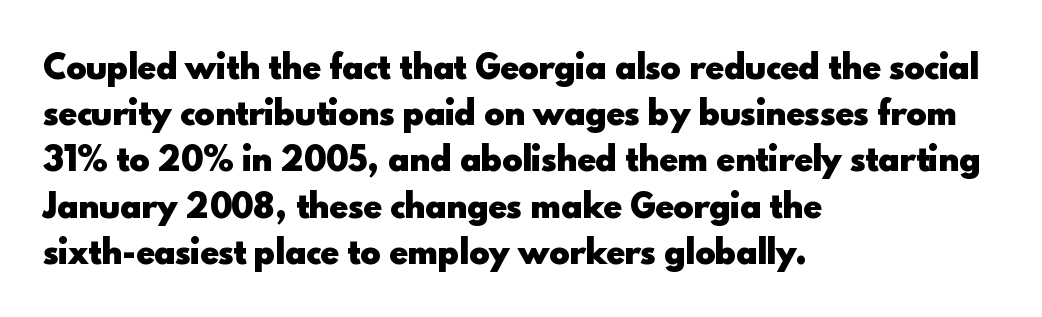
Q: Is the text bold? A: Yes.
Q: Is the text italic (slanted)? A: No, it is upright.
Q: Is the typeface a serif or a sans-serif typeface? A: Sans-serif.
Q: Is the text underlined? A: No.
Q: How is the paragraph aligned? A: Left-aligned.
Q: Is the spacing between letters normal or unusually wide? A: Normal.
Q: Is the spacing between lines tight, normal or loose? A: Normal.
Q: Width (condensed, normal, or wide)? A: Normal.
Q: x-height? A: Small.
Q: Monospaced? A: No.
